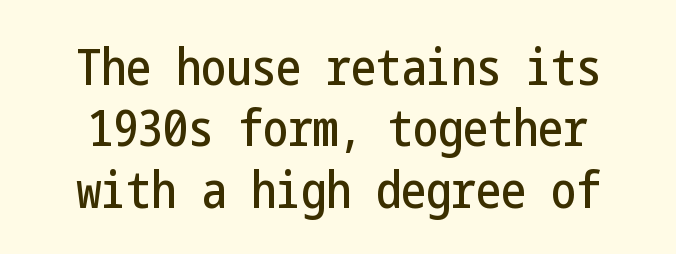
{"serif": "no", "italic": "no", "width": "condensed", "stroke_contrast": "low", "x_height": "medium", "underline": "no", "line_spacing_ratio": 1.23, "letter_spacing": "normal", "letter_spacing_em": 0.0, "glyph_px": 50}
